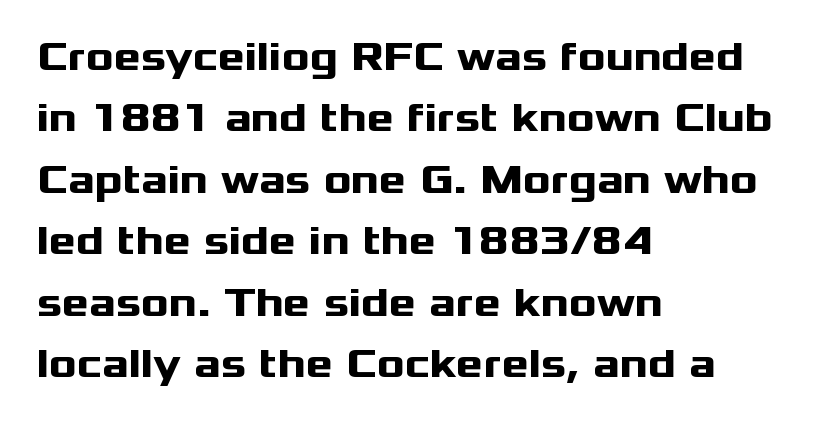
Q: Is the text bold? A: Yes.
Q: Is the text italic (slanted)? A: No, it is upright.
Q: Is the typeface a serif or a sans-serif typeface? A: Sans-serif.
Q: Is the text underlined? A: No.
Q: How is the paragraph aligned? A: Left-aligned.
Q: Is the spacing between letters normal or unusually wide? A: Normal.
Q: Is the spacing between lines tight, normal or loose? A: Normal.
Q: Width (condensed, normal, or wide)? A: Wide.
Q: Stroke contrast? A: Medium.
Q: x-height? A: Medium.
Q: Monospaced? A: No.
